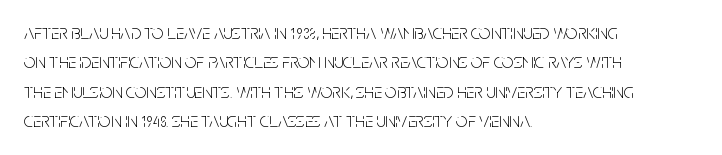
Look at the tracking — it's just the regular setting, nothing added. This sample keeps an unexceptional amount of space between lines. A typesetter would mark this as roman, not italic. Each row of text sits above clean, open space. Ink coverage per letter is moderate at most. This rendering uses left alignment, leaving the right contour irregular.
